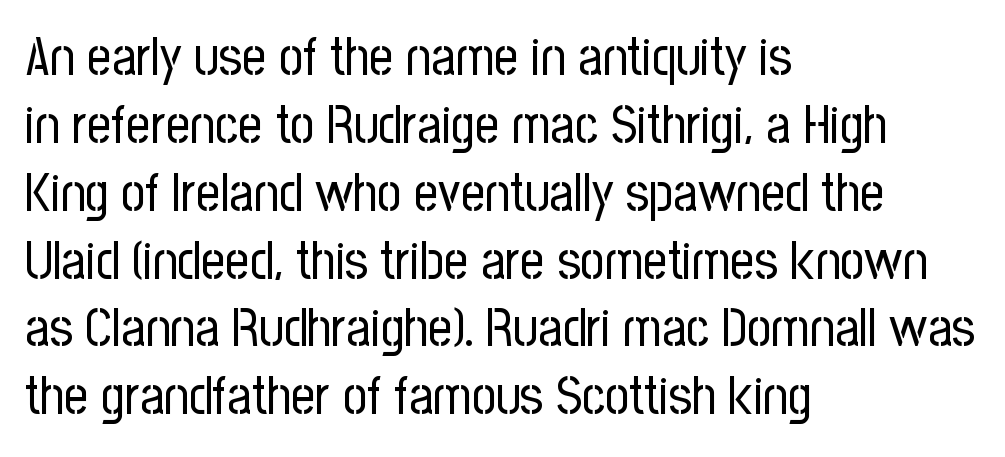
The space beneath each line is pristine and unruled. This is roman type, the default non-slanted kind. Honestly, the row spacing looks completely unremarkable. Examine the stroke ends and you'll find no serifs. Horizontal alignment here is leftward, the default for most running prose. Proportional: the letters do not fall into vertical columns.
